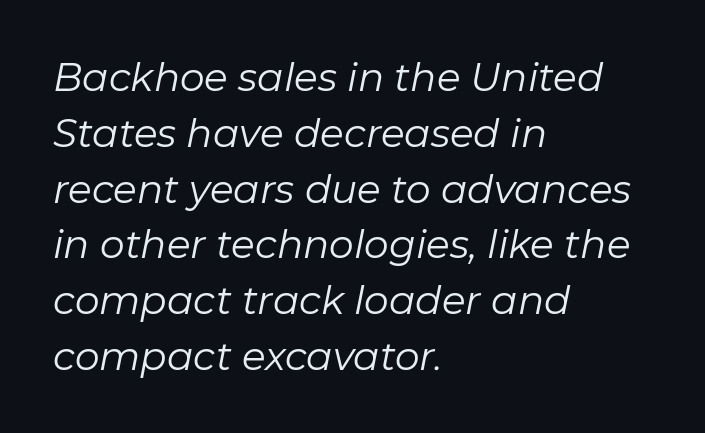
Q: Is the text bold? A: No.
Q: Is the text italic (slanted)? A: Yes, it leans right by about 11 degrees.
Q: Is the text underlined? A: No.
Q: How is the paragraph aligned? A: Left-aligned.
Q: Is the spacing between letters normal or unusually wide? A: Normal.
Q: Is the spacing between lines tight, normal or loose? A: Normal.
Q: Width (condensed, normal, or wide)? A: Normal.
Q: Stroke contrast? A: Low.
Q: x-height? A: Medium.
Q: Monospaced? A: No.
